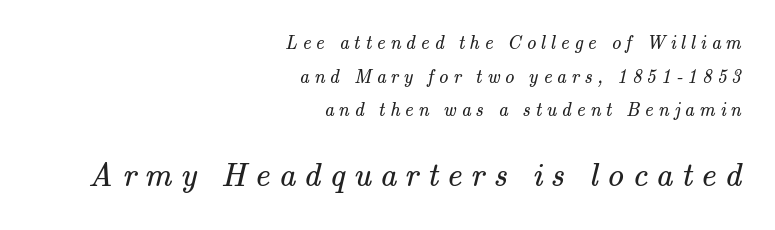
{"serif": "yes", "bold": "no", "weight": "regular", "width": "normal", "stroke_contrast": "medium", "x_height": "small", "monospaced": "no", "underline": "no", "align": "right", "line_spacing_ratio": 1.77, "letter_spacing": "wide", "letter_spacing_em": 0.26, "larger_block": "second", "size_ratio": 1.74, "glyph_px": 33}
